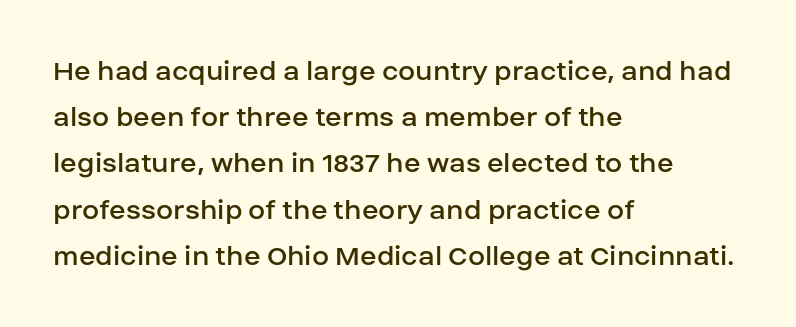
Note: no serifs on the glyphs. It's the straight-up-and-down kind of type. Glance below the letters and you will spot only blank space. The designer left line spacing at the default.
